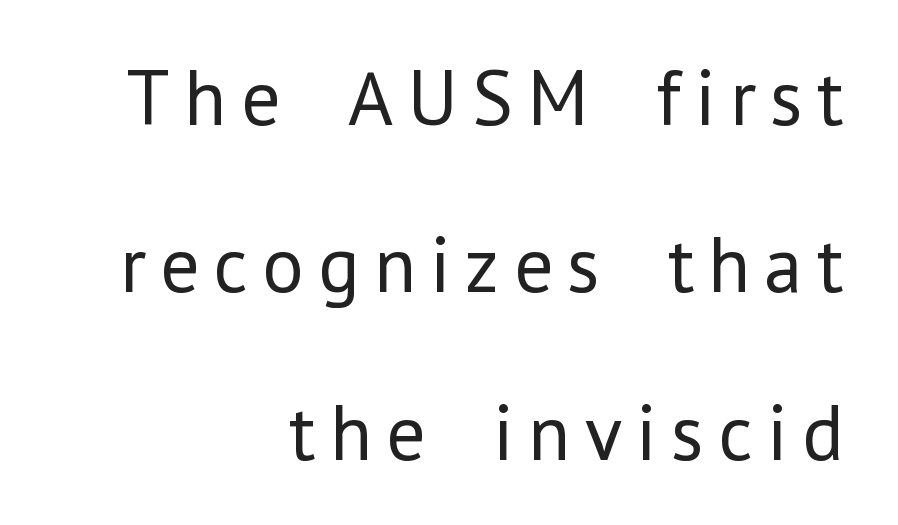
Q: Is the text bold? A: No.
Q: Is the text italic (slanted)? A: No, it is upright.
Q: Is the typeface a serif or a sans-serif typeface? A: Sans-serif.
Q: Is the text underlined? A: No.
Q: How is the paragraph aligned? A: Right-aligned.
Q: Is the spacing between lines tight, normal or loose? A: Loose.
Q: Width (condensed, normal, or wide)? A: Normal.
Q: Stroke contrast? A: Low.
Q: x-height? A: Medium.
Q: Monospaced? A: No.
